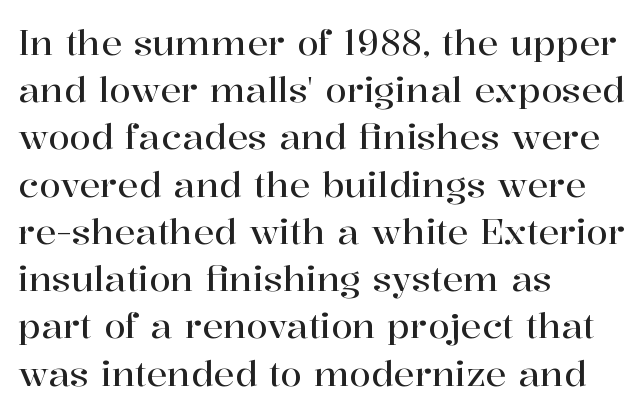
The typesetter chose a ragged-right arrangement here. The line texture is even and compact thanks to regular tracking. Font category for this specimen: serif. The glyphs are unaccompanied by any horizontal stroke below them.
